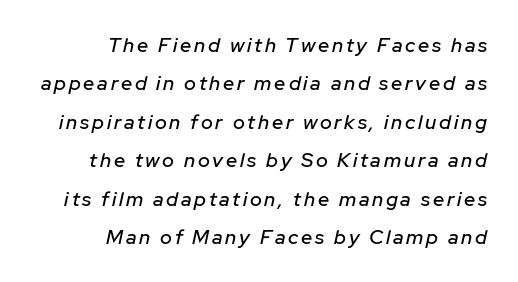
Q: Is the text italic (slanted)? A: Yes, it leans right by about 12 degrees.
Q: Is the text underlined? A: No.
Q: How is the paragraph aligned? A: Right-aligned.
Q: Is the spacing between lines tight, normal or loose? A: Loose.
